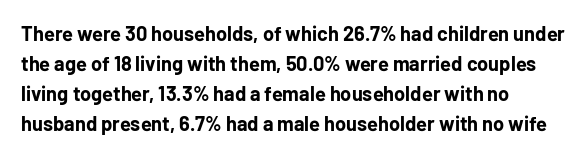
Alignment: flush left. Tall strokes in this sample are plumb rather than angled. Successive baselines arrive at the customary interval. The rendering uses a bold face; every stroke is thick and dark. The specimen omits any rule beneath the text block's lines. Short note: letters normally spaced.
